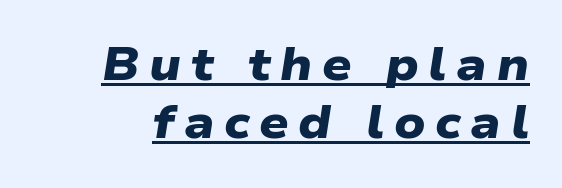
The image shows 46 px heavy, wide sans-serif type; set normal line spacing (1.26x), unusually wide letter spacing (+0.21 em), underlined; low stroke contrast and a medium x-height.
